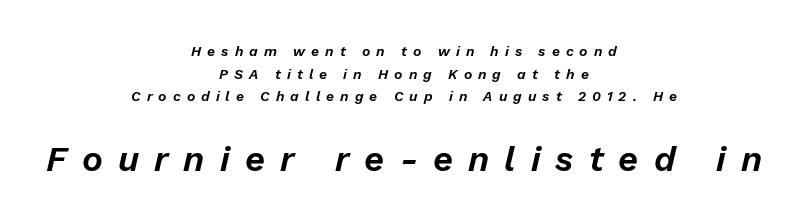
{"italic": "yes", "lean": "right", "slant_degrees": 13, "width": "normal", "stroke_contrast": "low", "x_height": "medium", "monospaced": "no", "underline": "no", "align": "center", "line_spacing": "normal", "line_spacing_ratio": 1.62, "letter_spacing": "wide", "letter_spacing_em": 0.43, "larger_block": "second", "size_ratio": 2.5, "glyph_px": 35}
